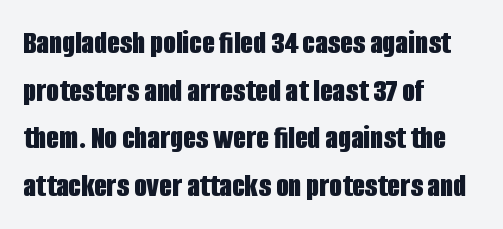
Nope, not italic — everything's standing straight. Unlike a traditional serif, this face leaves its strokes unadorned. Compared with a centered layout, this one pins lines to the left instead. Varying glyph widths throughout — classic text-font behaviour. Short note: letters normally spaced.
